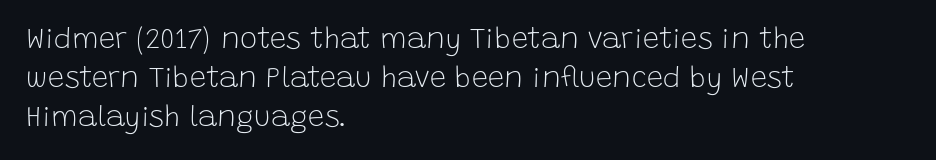
Q: Is the text bold? A: No.
Q: Is the text italic (slanted)? A: No, it is upright.
Q: Is the typeface a serif or a sans-serif typeface? A: Sans-serif.
Q: Is the text underlined? A: No.
Q: How is the paragraph aligned? A: Left-aligned.
Q: Is the spacing between letters normal or unusually wide? A: Normal.
Q: Is the spacing between lines tight, normal or loose? A: Normal.
Q: Width (condensed, normal, or wide)? A: Normal.
Q: Stroke contrast? A: Low.
Q: x-height? A: Large.
Q: Monospaced? A: No.
